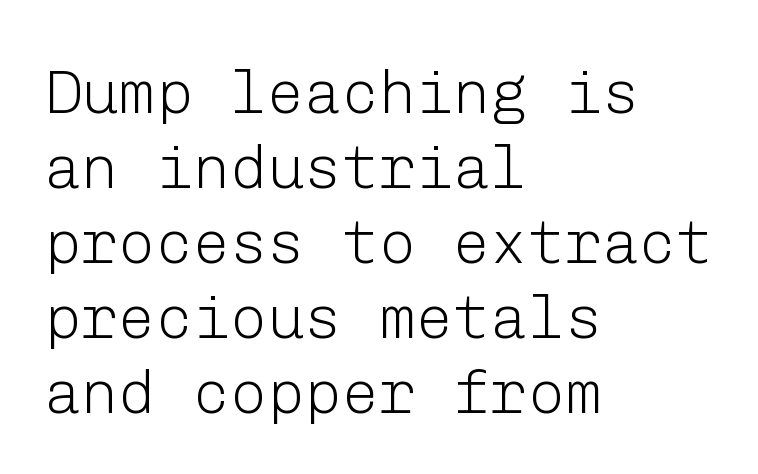
Q: Is the text bold? A: No.
Q: Is the text italic (slanted)? A: No, it is upright.
Q: Is the typeface a serif or a sans-serif typeface? A: Sans-serif.
Q: Is the text underlined? A: No.
Q: How is the paragraph aligned? A: Left-aligned.
Q: Is the spacing between letters normal or unusually wide? A: Normal.
Q: Width (condensed, normal, or wide)? A: Normal.
Q: Stroke contrast? A: Low.
Q: x-height? A: Medium.
